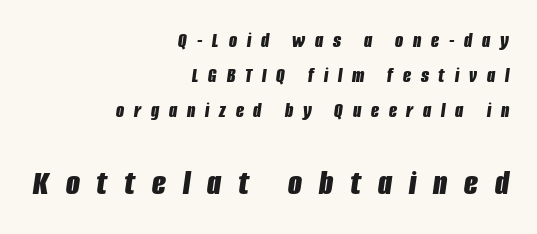
Italic: yes, the glyphs are oblique. These lines are set flush right with a ragged left edge. Block two is the big one; block one sits smaller above it. This is heavy type, rendered in bold. What stands out about the letter spacing? Its width — letters are far apart. A clean baseline with only descenders dipping below it.
